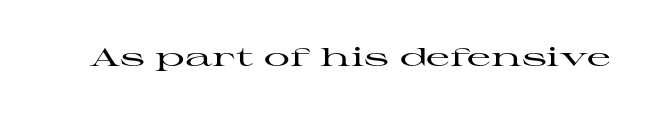
Q: Is the text italic (slanted)? A: No, it is upright.
Q: Is the text underlined? A: No.
Q: Is the spacing between letters normal or unusually wide? A: Normal.
